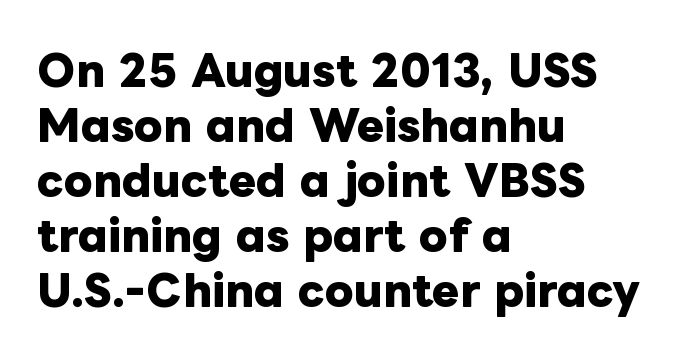
Q: Is the text bold? A: Yes.
Q: Is the text italic (slanted)? A: No, it is upright.
Q: Is the text underlined? A: No.
Q: How is the paragraph aligned? A: Left-aligned.
Q: Is the spacing between letters normal or unusually wide? A: Normal.
Q: Is the spacing between lines tight, normal or loose? A: Normal.
Q: Width (condensed, normal, or wide)? A: Normal.
Q: Stroke contrast? A: Low.
Q: x-height? A: Medium.
Q: Monospaced? A: No.
